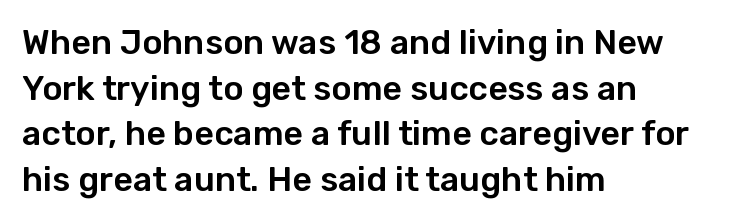
The image shows 34 px sans-serif type, upright; set left-aligned, normal line spacing (1.34x), normal letter spacing, not underlined; low stroke contrast and a medium x-height.
